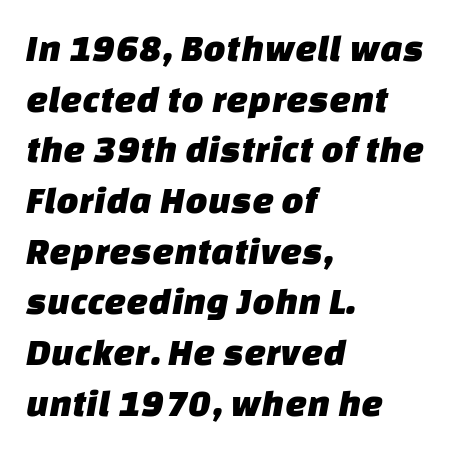
{"serif": "no", "width": "normal", "stroke_contrast": "low", "x_height": "large", "monospaced": "no", "underline": "no", "align": "left", "line_spacing": "normal", "line_spacing_ratio": 1.3, "letter_spacing": "normal", "letter_spacing_em": 0.0, "glyph_px": 39}
